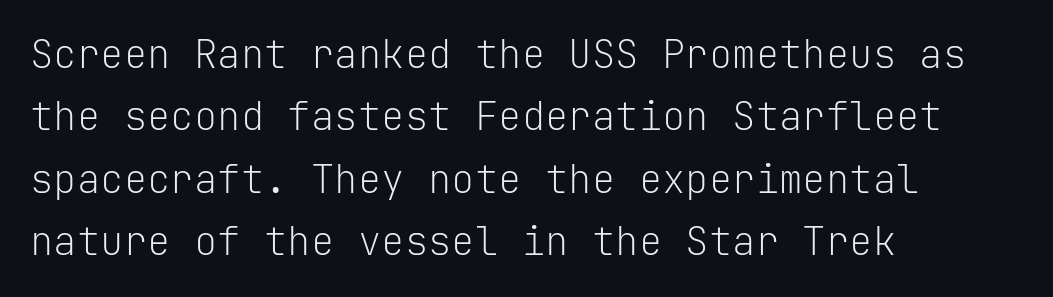
{"serif": "no", "italic": "no", "bold": "no", "weight": "light", "width": "normal", "stroke_contrast": "low", "x_height": "medium", "monospaced": "yes", "underline": "no", "align": "left", "line_spacing": "normal", "line_spacing_ratio": 1.6, "letter_spacing": "normal", "letter_spacing_em": 0.0, "glyph_px": 39}
